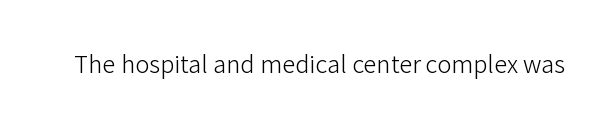
{"italic": "no", "bold": "no", "underline": "no", "letter_spacing": "normal", "letter_spacing_em": 0.0, "glyph_px": 24}
